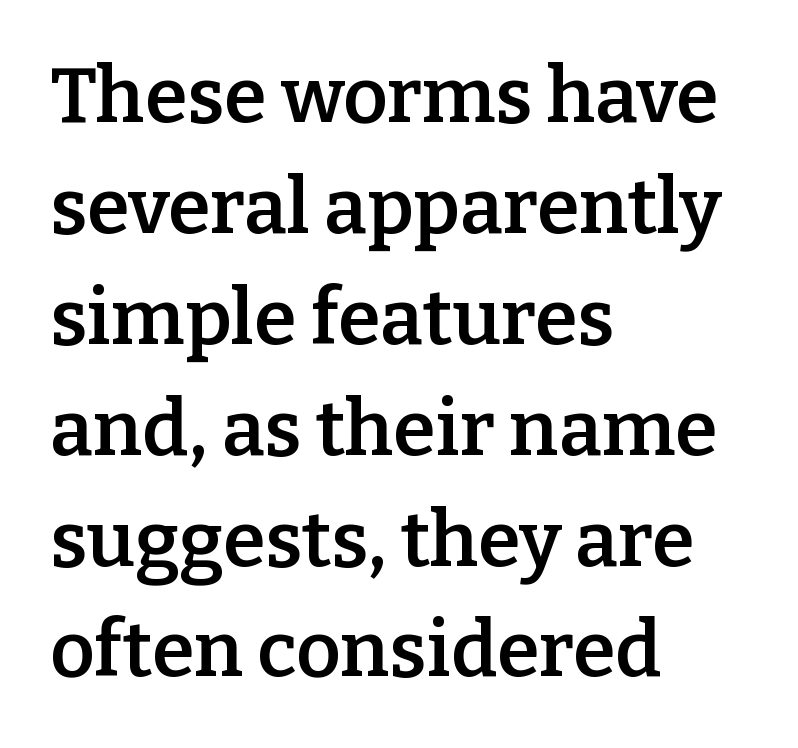
{"serif": "yes", "italic": "no", "bold": "semi", "weight": "semibold", "width": "normal", "stroke_contrast": "low", "x_height": "medium", "monospaced": "no", "underline": "no", "align": "left", "line_spacing": "normal", "line_spacing_ratio": 1.44, "letter_spacing": "normal", "letter_spacing_em": 0.0, "glyph_px": 77}
